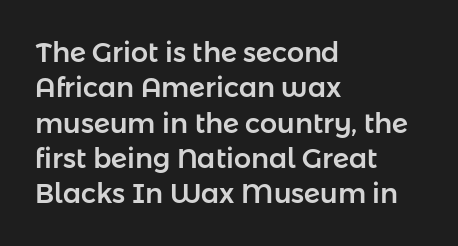
The image shows 27 px text type, upright; set left-aligned, normal line spacing (1.31x), normal letter spacing, not underlined.
